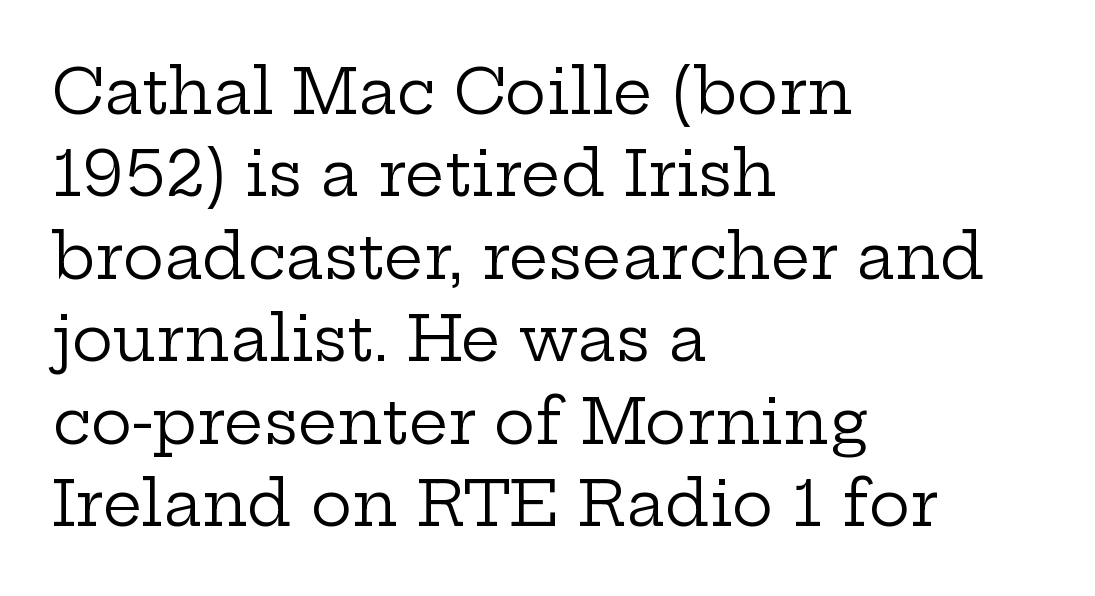
{"serif": "yes", "italic": "no", "bold": "no", "weight": "regular", "width": "wide", "stroke_contrast": "low", "x_height": "medium", "monospaced": "no", "underline": "no", "align": "left", "line_spacing": "normal", "line_spacing_ratio": 1.33, "letter_spacing": "normal", "letter_spacing_em": 0.0, "glyph_px": 62}
